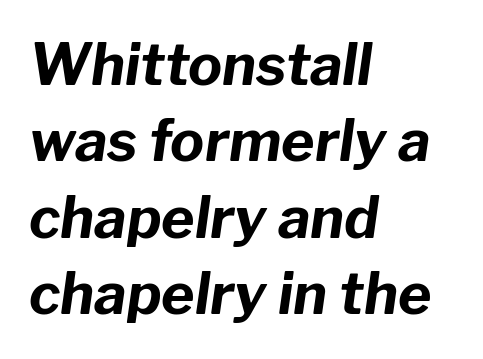
Q: Is the text bold? A: Yes.
Q: Is the text italic (slanted)? A: Yes, it leans right by about 8 degrees.
Q: Is the text underlined? A: No.
Q: How is the paragraph aligned? A: Left-aligned.
Q: Is the spacing between letters normal or unusually wide? A: Normal.
Q: Is the spacing between lines tight, normal or loose? A: Normal.
Q: Width (condensed, normal, or wide)? A: Normal.
Q: Stroke contrast? A: Low.
Q: x-height? A: Medium.
Q: Monospaced? A: No.
